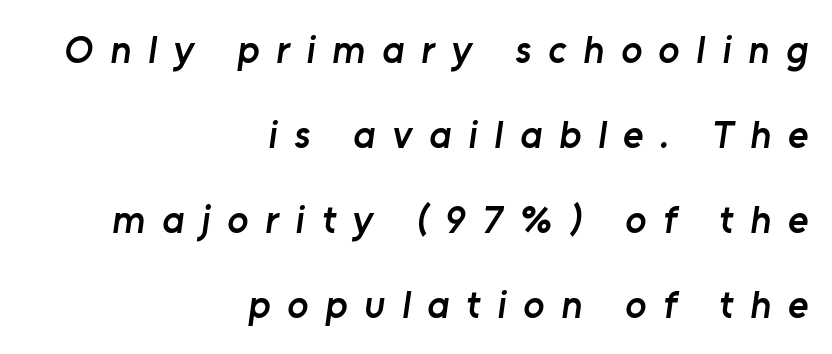
Caption: semibold face, moderately heavy strokes. Unlike a traditional serif, this face leaves its strokes unadorned. You could fit nearly another row in the gap between these rows. Think of a printed novel: that variable character pitch is what you see here.
